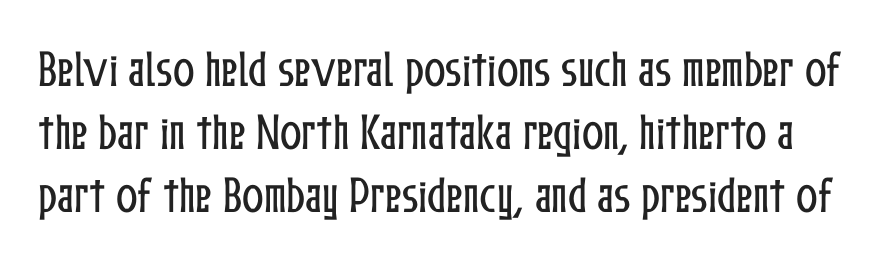
The image shows 40 px condensed type, upright; set normal line spacing (1.57x), normal letter spacing, not underlined; low stroke contrast and a medium x-height.
